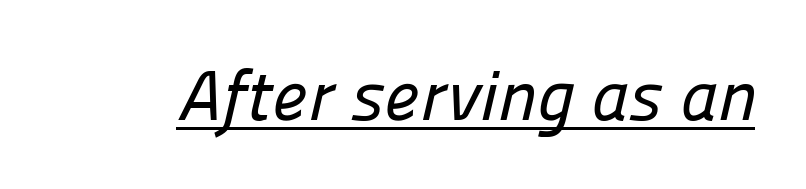
Q: Is the typeface a serif or a sans-serif typeface? A: Sans-serif.
Q: Is the text underlined? A: Yes.
Q: Is the spacing between letters normal or unusually wide? A: Normal.
Q: Width (condensed, normal, or wide)? A: Normal.
Q: Stroke contrast? A: Low.
Q: x-height? A: Medium.
Q: Monospaced? A: No.
